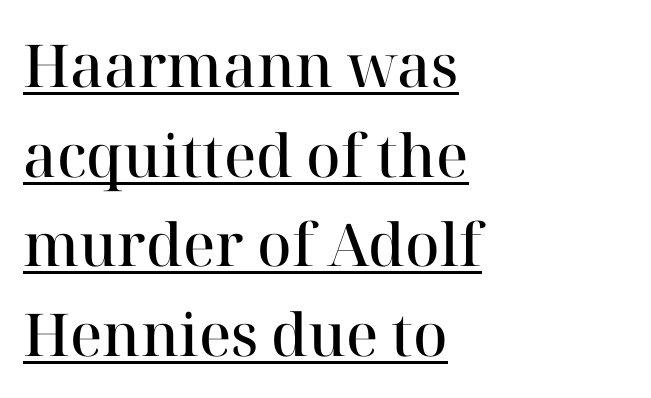
Q: Is the text bold? A: Semi-bold.
Q: Is the text italic (slanted)? A: No, it is upright.
Q: Is the typeface a serif or a sans-serif typeface? A: Serif.
Q: Is the text underlined? A: Yes.
Q: How is the paragraph aligned? A: Left-aligned.
Q: Is the spacing between letters normal or unusually wide? A: Normal.
Q: Is the spacing between lines tight, normal or loose? A: Normal.
Q: Width (condensed, normal, or wide)? A: Normal.
Q: Stroke contrast? A: High.
Q: x-height? A: Medium.
Q: Monospaced? A: No.
